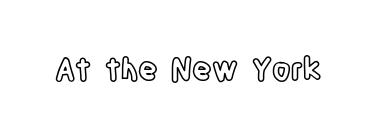
The image shows 30 px condensed type, upright; set normal letter spacing, not underlined; a large x-height.
